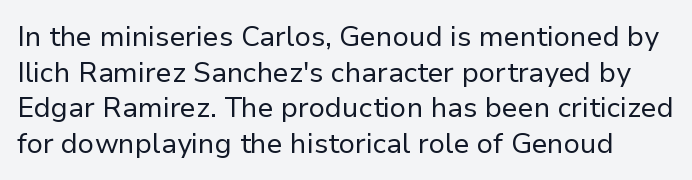
Q: Is the text bold? A: No.
Q: Is the text italic (slanted)? A: No, it is upright.
Q: Is the typeface a serif or a sans-serif typeface? A: Sans-serif.
Q: Is the text underlined? A: No.
Q: Is the spacing between letters normal or unusually wide? A: Normal.
Q: Is the spacing between lines tight, normal or loose? A: Normal.
Q: Width (condensed, normal, or wide)? A: Normal.
Q: Stroke contrast? A: Low.
Q: x-height? A: Medium.
Q: Monospaced? A: No.
